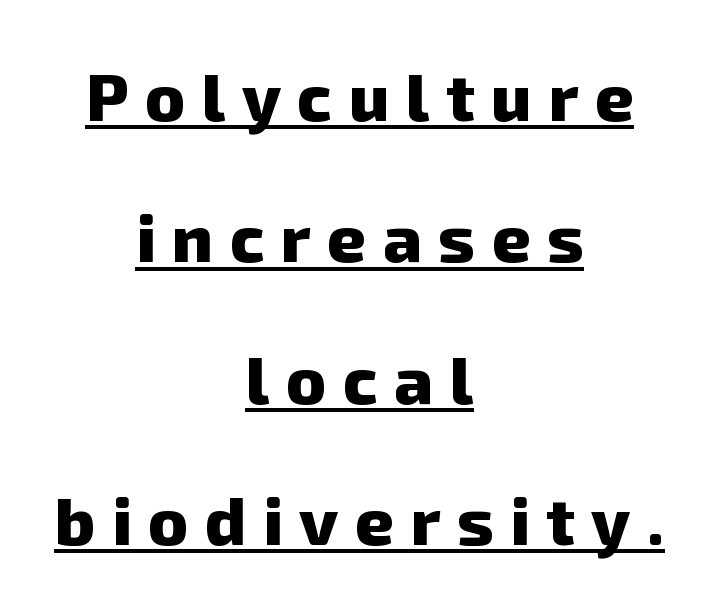
{"serif": "no", "bold": "yes", "weight": "heavy", "width": "normal", "stroke_contrast": "low", "x_height": "medium", "monospaced": "no", "underline": "yes", "align": "center", "line_spacing": "loose", "line_spacing_ratio": 2.11, "letter_spacing": "wide", "letter_spacing_em": 0.25, "glyph_px": 67}
